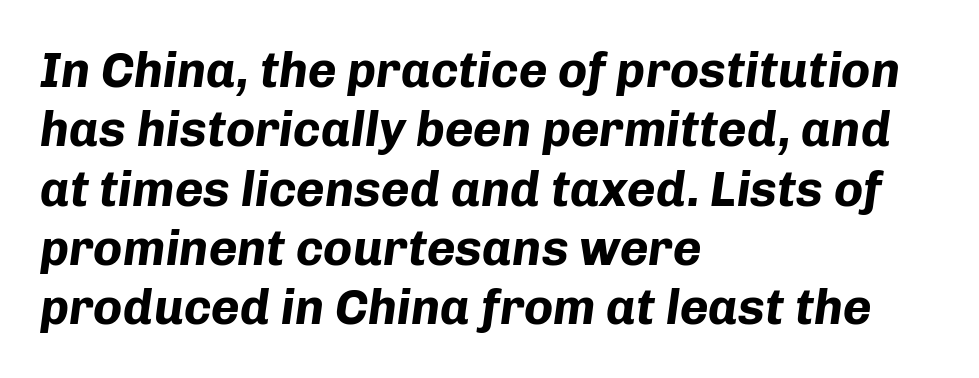
Q: Is the text bold? A: Yes.
Q: Is the text italic (slanted)? A: Yes, it leans right by about 8 degrees.
Q: Is the text underlined? A: No.
Q: How is the paragraph aligned? A: Left-aligned.
Q: Is the spacing between letters normal or unusually wide? A: Normal.
Q: Width (condensed, normal, or wide)? A: Normal.
Q: Stroke contrast? A: Low.
Q: x-height? A: Medium.
Q: Monospaced? A: No.
